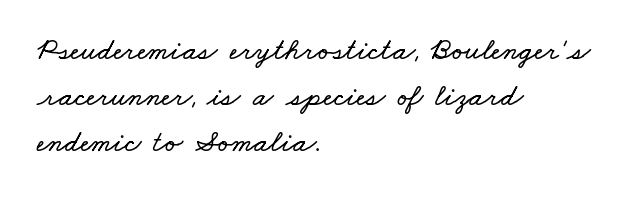
The image shows 31 px wide type; set left-aligned, normal line spacing (1.48x), normal letter spacing, not underlined; low stroke contrast and a small x-height.
